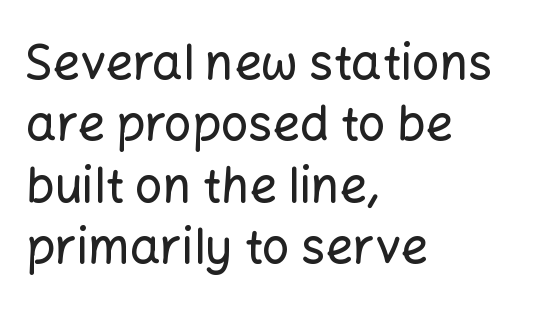
The image shows 48 px sans-serif type, upright; set left-aligned, normal line spacing (1.28x), normal letter spacing, not underlined; low stroke contrast and a medium x-height.
